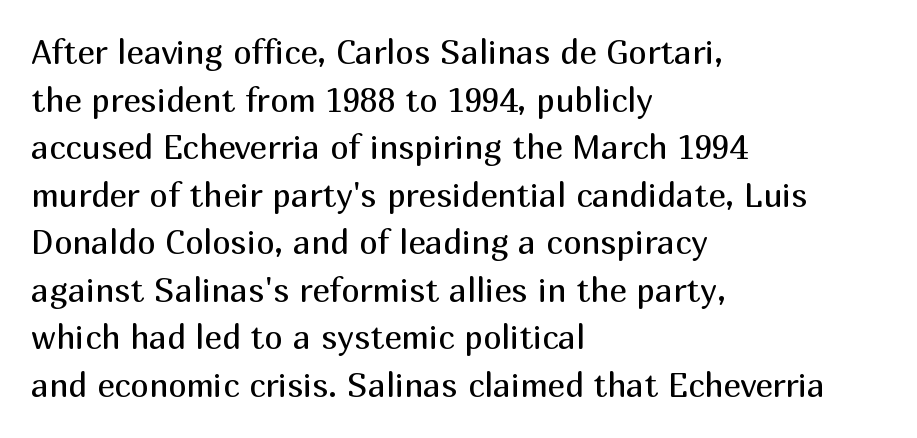
{"serif": "no", "italic": "no", "bold": "no", "weight": "regular", "width": "normal", "stroke_contrast": "medium", "x_height": "medium", "monospaced": "no", "underline": "no", "align": "left", "line_spacing": "normal", "line_spacing_ratio": 1.44, "letter_spacing": "normal", "letter_spacing_em": 0.0, "glyph_px": 33}
